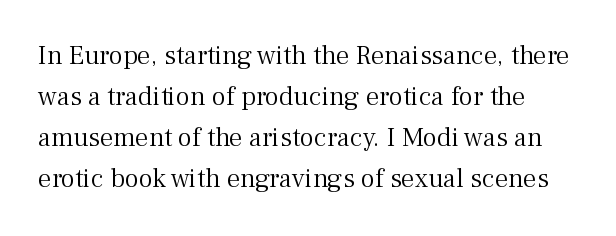
When letters stand straight like this, we call the style roman or upright. The characters are drawn with everyday or finer stroke widths. Notice how descenders clear the ascenders below comfortably — that's standard leading. Caption: standard tracking, unaltered. The area under the type is left untouched.
